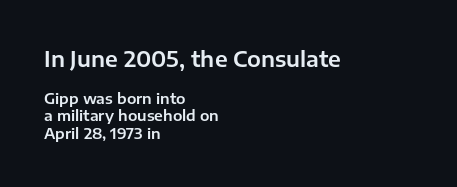
These two chunks differ in scale, with the top chunk taking the larger measure. Has an underline been added? It has not. Left-aligned paragraph, ragged on the right. How are the letters spaced? Ordinarily, with no added tracking.
